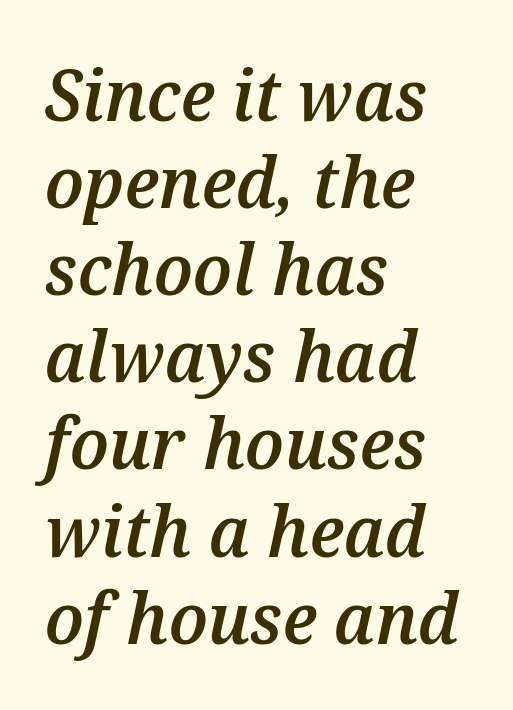
Q: Is the text bold? A: Semi-bold.
Q: Is the text italic (slanted)? A: Yes, it leans right by about 12 degrees.
Q: Is the text underlined? A: No.
Q: How is the paragraph aligned? A: Left-aligned.
Q: Is the spacing between letters normal or unusually wide? A: Normal.
Q: Width (condensed, normal, or wide)? A: Normal.
Q: Stroke contrast? A: Medium.
Q: x-height? A: Medium.
Q: Monospaced? A: No.
